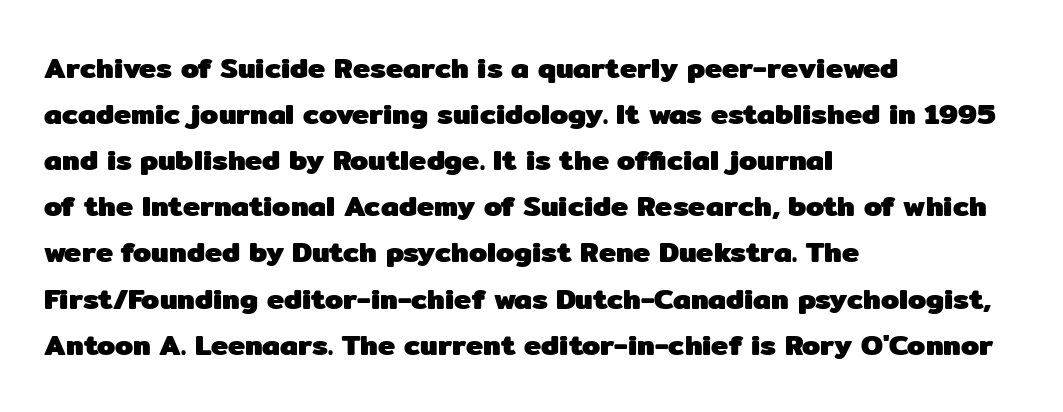
Q: Is the text bold? A: Yes.
Q: Is the text italic (slanted)? A: No, it is upright.
Q: Is the typeface a serif or a sans-serif typeface? A: Sans-serif.
Q: Is the text underlined? A: No.
Q: How is the paragraph aligned? A: Left-aligned.
Q: Is the spacing between letters normal or unusually wide? A: Normal.
Q: Is the spacing between lines tight, normal or loose? A: Normal.
Q: Width (condensed, normal, or wide)? A: Normal.
Q: Stroke contrast? A: Low.
Q: x-height? A: Medium.
Q: Monospaced? A: No.
